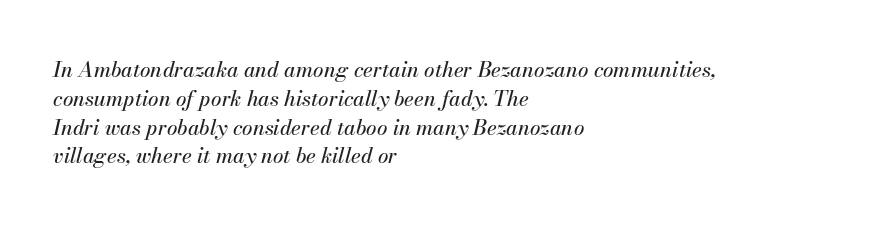
{"italic": "yes", "lean": "right", "slant_degrees": 13, "underline": "no", "align": "left", "line_spacing": "normal", "line_spacing_ratio": 1.37, "letter_spacing": "normal", "letter_spacing_em": 0.0, "glyph_px": 21}
